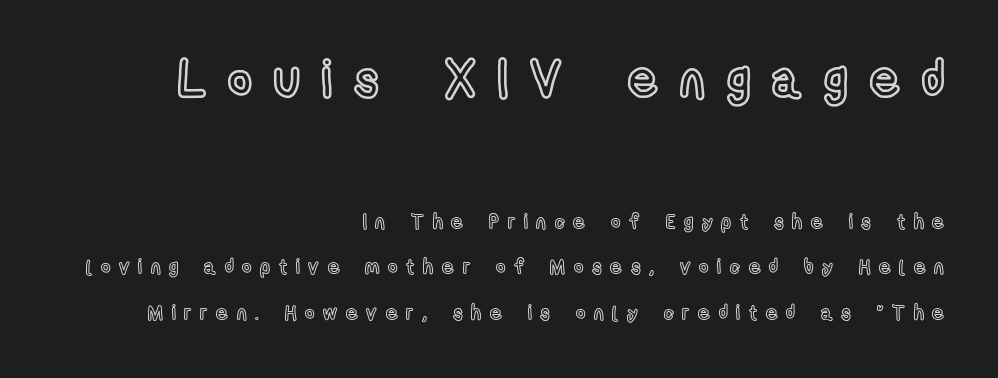
Q: Is the text italic (slanted)? A: No, it is upright.
Q: Is the text underlined? A: No.
Q: How is the paragraph aligned? A: Right-aligned.
Q: Is the spacing between letters normal or unusually wide? A: Unusually wide.
Q: Is the spacing between lines tight, normal or loose? A: Loose.
Q: Which block of text is set in a larger size, the first (top) or the second (bottom)? A: The first (top) one.
Q: Width (condensed, normal, or wide)? A: Condensed.
Q: x-height? A: Medium.
Q: Monospaced? A: No.
